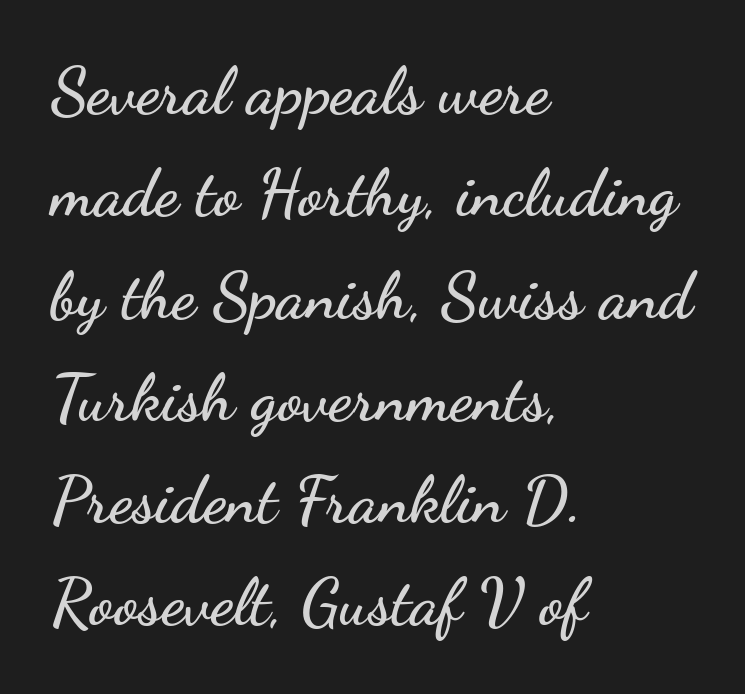
You could not count columns in this text — the font is proportionally spaced. A typesetter would label this face a sans. Letter spacing: default. The passage is arranged the way most books set body copy — flush left.
